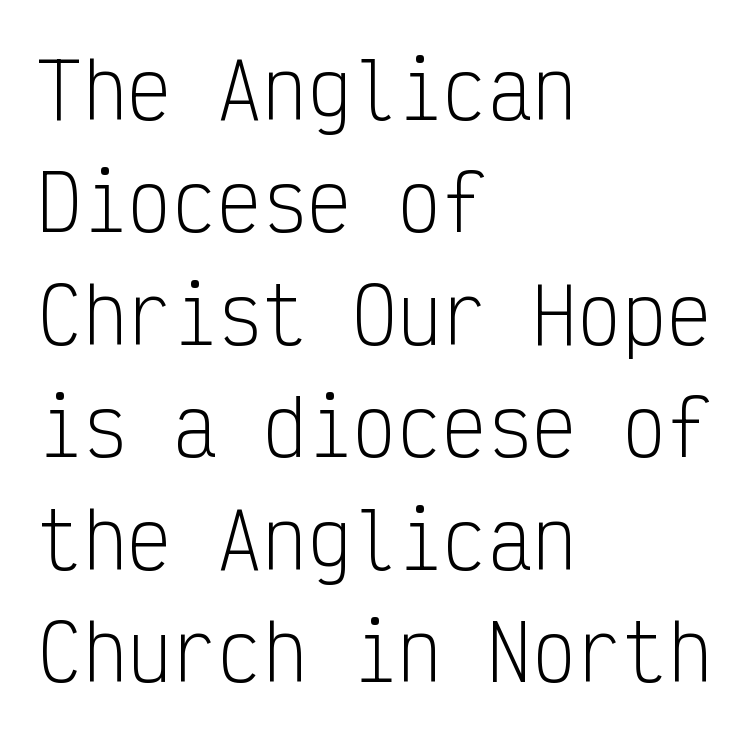
{"serif": "no", "italic": "no", "bold": "no", "weight": "light", "width": "condensed", "stroke_contrast": "low", "x_height": "medium", "monospaced": "yes", "underline": "no", "align": "left", "line_spacing": "normal", "line_spacing_ratio": 1.5, "letter_spacing": "normal", "letter_spacing_em": 0.0, "glyph_px": 75}
